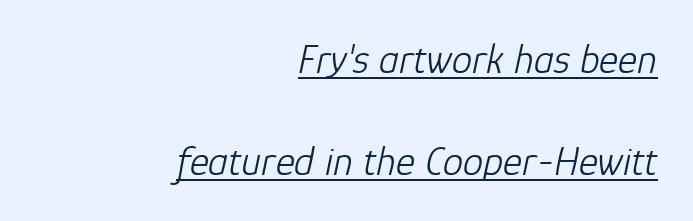
The image shows 41 px light type, italic (leaning right); set right-aligned, loose line spacing (2.48x), normal letter spacing, underlined; low stroke contrast and a medium x-height.
